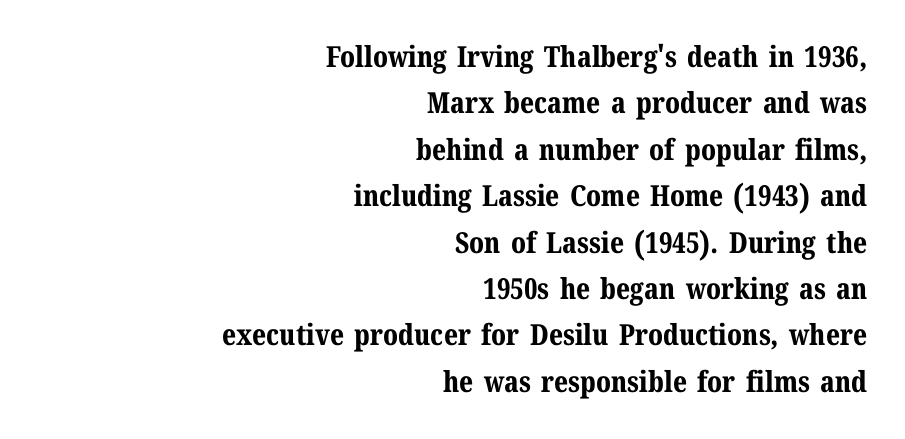
{"serif": "yes", "italic": "no", "bold": "yes", "weight": "bold", "width": "normal", "stroke_contrast": "medium", "x_height": "medium", "monospaced": "no", "underline": "no", "align": "right", "line_spacing": "normal", "line_spacing_ratio": 1.6, "letter_spacing": "normal", "letter_spacing_em": 0.0, "glyph_px": 29}
